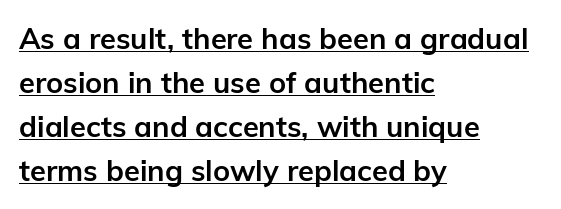
The lettering stays uniformly vertical, giving the passage a roman look. If you drew a ruler down the left edge, every line would touch it. Is the letter spacing exaggerated? No — it looks like the ordinary default. The type family on display is of the sans-serif kind.
